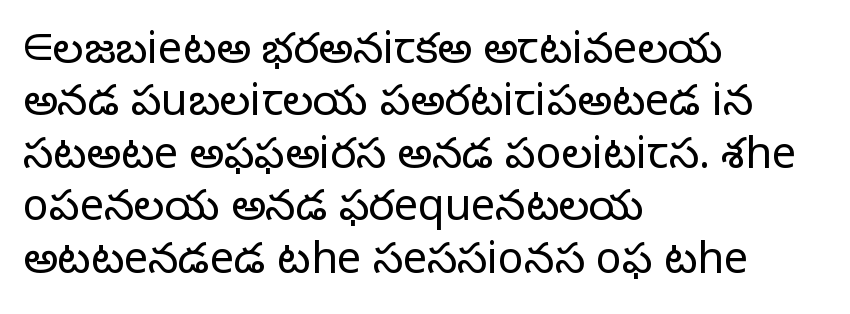
{"serif": "no", "italic": "no", "bold": "no", "weight": "light", "width": "normal", "stroke_contrast": "low", "x_height": "medium", "monospaced": "no", "underline": "no", "align": "left", "line_spacing_ratio": 1.22, "letter_spacing": "normal", "letter_spacing_em": 0.0, "glyph_px": 43}
